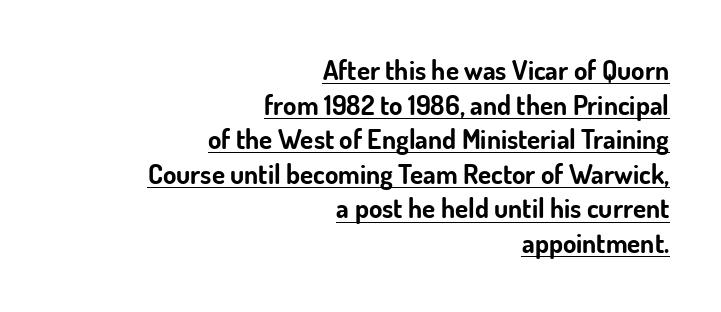
The image shows 27 px bold type, upright; set right-aligned, normal line spacing (1.28x), normal letter spacing, underlined.
